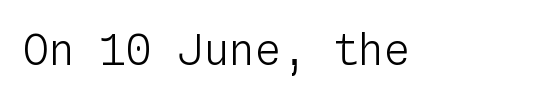
{"italic": "no", "bold": "no", "weight": "light", "width": "normal", "stroke_contrast": "low", "x_height": "medium", "monospaced": "yes", "underline": "no", "letter_spacing": "normal", "letter_spacing_em": 0.0, "glyph_px": 43}
